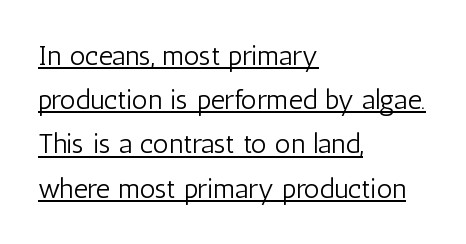
The image shows 28 px light, condensed sans-serif type, upright; set left-aligned, normal line spacing (1.58x), normal letter spacing, underlined; low stroke contrast and a medium x-height.
